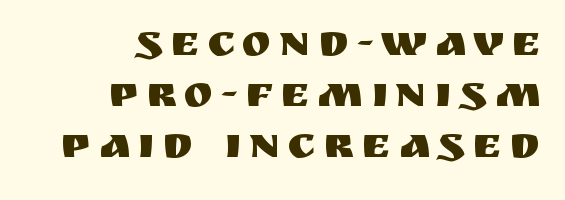
Q: Is the text italic (slanted)? A: No, it is upright.
Q: Is the typeface a serif or a sans-serif typeface? A: Sans-serif.
Q: Is the text underlined? A: No.
Q: How is the paragraph aligned? A: Right-aligned.
Q: Width (condensed, normal, or wide)? A: Normal.
Q: Stroke contrast? A: Medium.
Q: x-height? A: Large.
Q: Monospaced? A: No.
